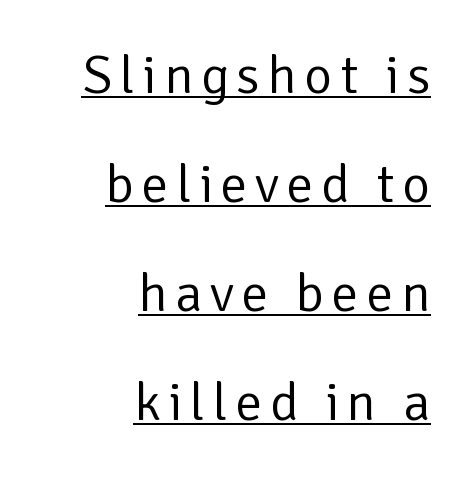
Weight: regular or lighter. Short and long lines alike share a common ending point at right. Posture: straight, roman, zero tilt. The font family rendered here belongs to the sans-serif group. How would I describe the line gaps? Wide and relaxed.
